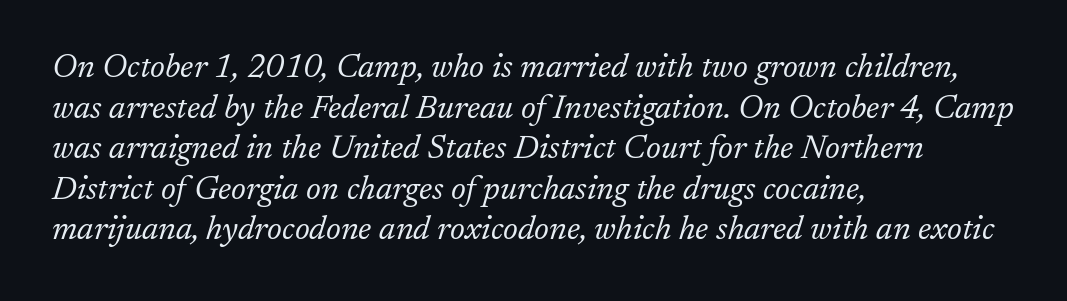
Q: Is the text bold? A: No.
Q: Is the text italic (slanted)? A: Yes, it leans right by about 17 degrees.
Q: Is the typeface a serif or a sans-serif typeface? A: Serif.
Q: Is the text underlined? A: No.
Q: How is the paragraph aligned? A: Left-aligned.
Q: Is the spacing between letters normal or unusually wide? A: Normal.
Q: Width (condensed, normal, or wide)? A: Normal.
Q: Stroke contrast? A: Low.
Q: x-height? A: Medium.
Q: Monospaced? A: No.
